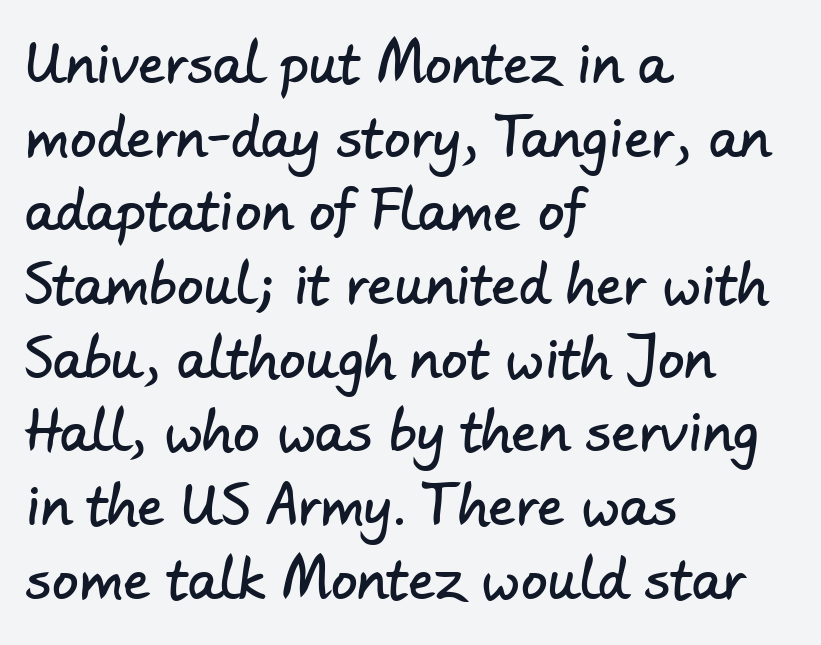
{"serif": "no", "width": "normal", "stroke_contrast": "low", "x_height": "small", "monospaced": "no", "underline": "no", "align": "left", "line_spacing": "normal", "line_spacing_ratio": 1.39, "letter_spacing": "normal", "letter_spacing_em": 0.0, "glyph_px": 53}
